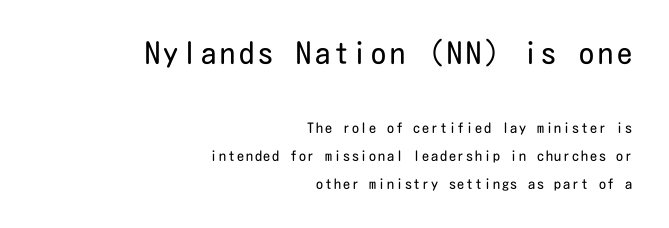
{"serif": "no", "italic": "no", "bold": "no", "weight": "regular", "width": "condensed", "stroke_contrast": "low", "x_height": "medium", "underline": "no", "align": "right", "line_spacing": "loose", "line_spacing_ratio": 1.98, "larger_block": "first", "size_ratio": 2.14, "glyph_px": 30}
